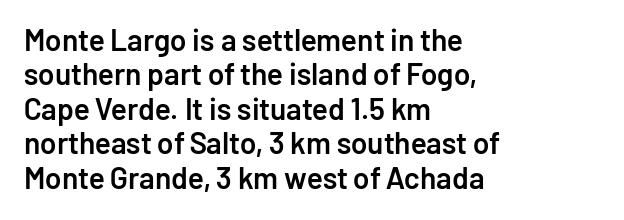
The image shows 30 px semibold sans-serif type, upright; set left-aligned, tight line spacing (1.15x), normal letter spacing, not underlined; low stroke contrast and a medium x-height.
